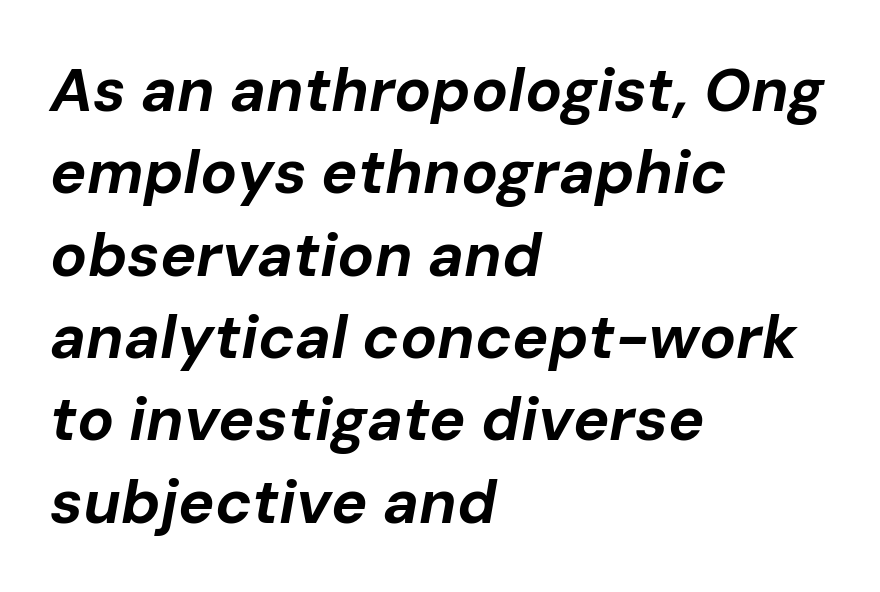
{"italic": "yes", "lean": "right", "slant_degrees": 10, "bold": "yes", "weight": "bold", "width": "normal", "stroke_contrast": "low", "x_height": "medium", "monospaced": "no", "underline": "no", "align": "left", "line_spacing": "normal", "line_spacing_ratio": 1.35, "letter_spacing": "normal", "letter_spacing_em": 0.0, "glyph_px": 61}
